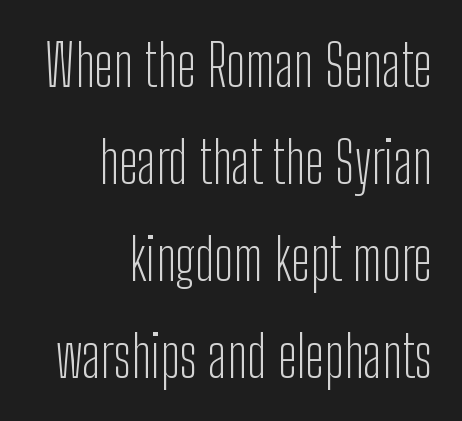
Q: Is the text bold? A: No.
Q: Is the text italic (slanted)? A: No, it is upright.
Q: Is the typeface a serif or a sans-serif typeface? A: Sans-serif.
Q: Is the text underlined? A: No.
Q: How is the paragraph aligned? A: Right-aligned.
Q: Is the spacing between letters normal or unusually wide? A: Normal.
Q: Is the spacing between lines tight, normal or loose? A: Normal.
Q: Width (condensed, normal, or wide)? A: Condensed.
Q: Stroke contrast? A: Low.
Q: x-height? A: Medium.
Q: Monospaced? A: No.
